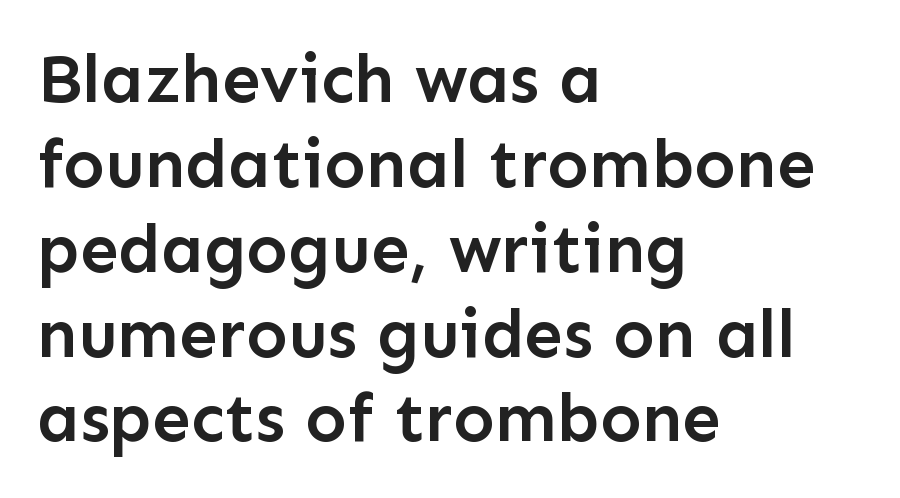
Line beginnings align vertically; line endings do not. Typesetter's note: demi weight, one step under bold. Varying glyph widths throughout — classic text-font behaviour. Type without underlining. The characters display no serif detailing; their extremities are plain.
